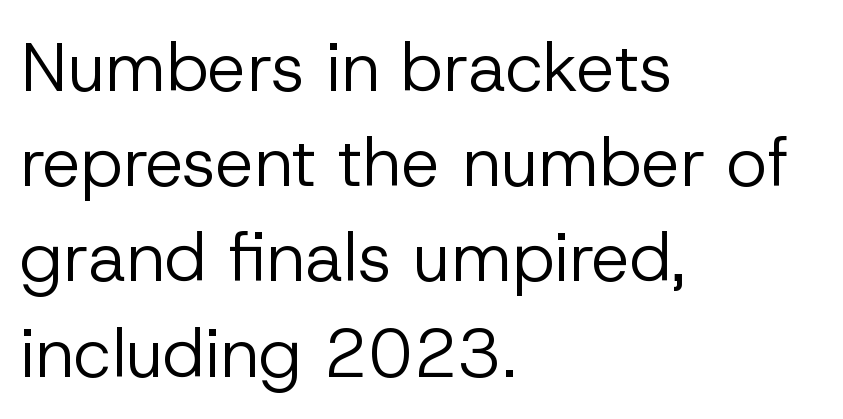
{"serif": "no", "italic": "no", "bold": "no", "weight": "regular", "width": "normal", "stroke_contrast": "low", "x_height": "medium", "monospaced": "no", "underline": "no", "align": "left", "line_spacing": "normal", "line_spacing_ratio": 1.38, "letter_spacing": "normal", "letter_spacing_em": 0.0, "glyph_px": 69}
